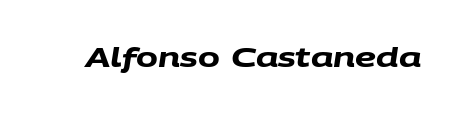
Q: Is the text bold? A: Yes.
Q: Is the text underlined? A: No.
Q: Is the spacing between letters normal or unusually wide? A: Normal.
